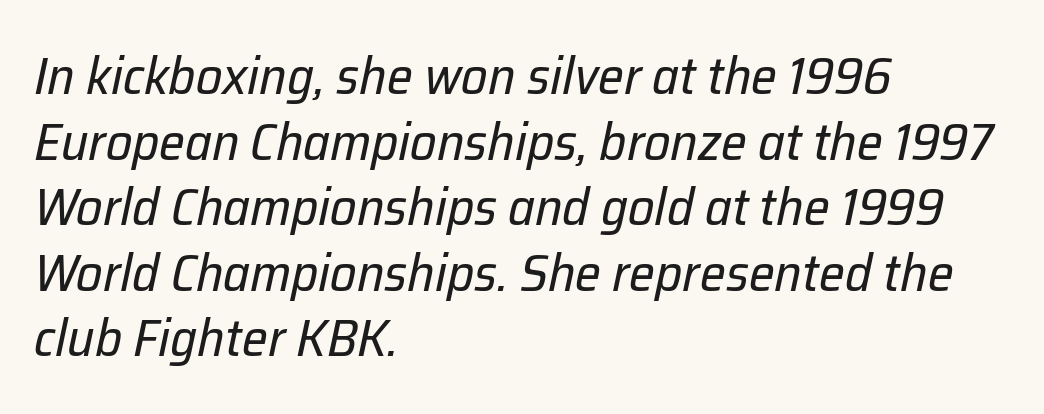
Q: Is the text bold? A: No.
Q: Is the text italic (slanted)? A: Yes, it leans right by about 12 degrees.
Q: Is the text underlined? A: No.
Q: How is the paragraph aligned? A: Left-aligned.
Q: Is the spacing between letters normal or unusually wide? A: Normal.
Q: Is the spacing between lines tight, normal or loose? A: Normal.
Q: Width (condensed, normal, or wide)? A: Normal.
Q: Stroke contrast? A: Low.
Q: x-height? A: Medium.
Q: Monospaced? A: No.
